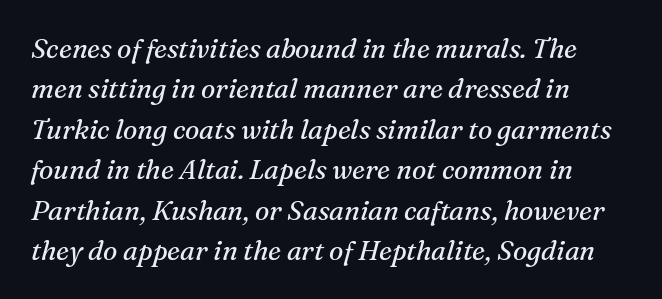
Q: Is the text bold? A: No.
Q: Is the text italic (slanted)? A: Yes, it leans right by about 16 degrees.
Q: Is the text underlined? A: No.
Q: How is the paragraph aligned? A: Left-aligned.
Q: Is the spacing between letters normal or unusually wide? A: Normal.
Q: Is the spacing between lines tight, normal or loose? A: Normal.
